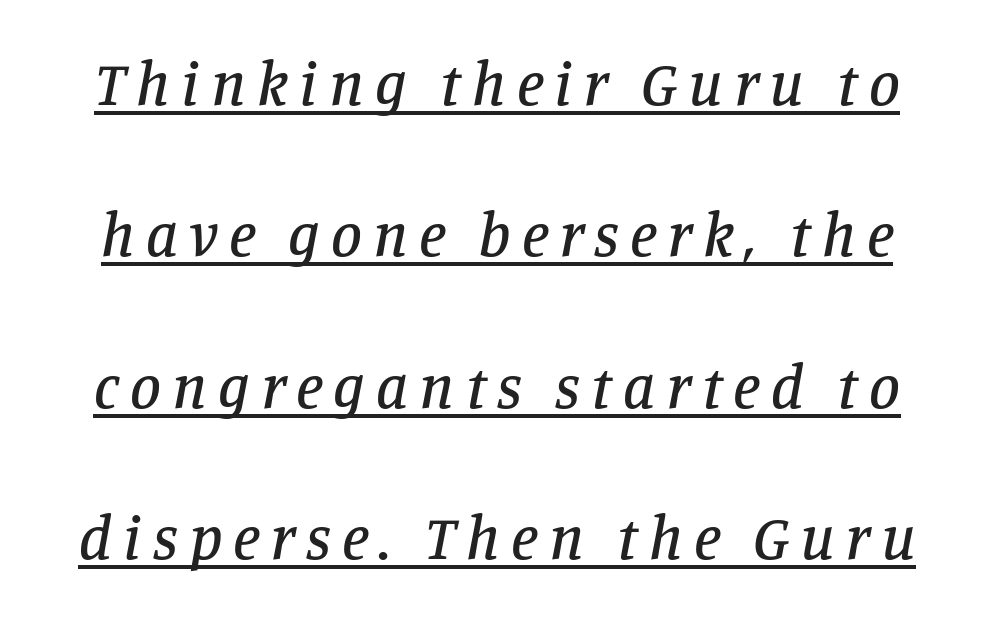
Q: Is the text italic (slanted)? A: Yes, it leans right by about 11 degrees.
Q: Is the typeface a serif or a sans-serif typeface? A: Serif.
Q: Is the text underlined? A: Yes.
Q: Is the spacing between lines tight, normal or loose? A: Loose.
Q: Width (condensed, normal, or wide)? A: Normal.
Q: Stroke contrast? A: Low.
Q: x-height? A: Large.
Q: Monospaced? A: No.
